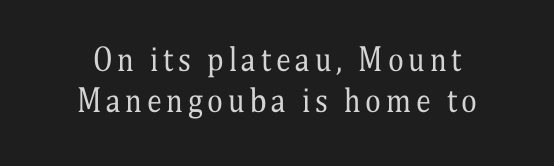
{"serif": "yes", "italic": "no", "bold": "no", "weight": "regular", "width": "condensed", "stroke_contrast": "medium", "x_height": "medium", "monospaced": "no", "underline": "no", "align": "center", "line_spacing": "normal", "line_spacing_ratio": 1.37, "glyph_px": 30}
